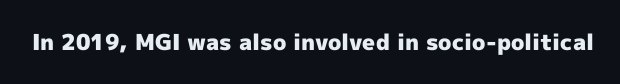
Short note: letters normally spaced. Words float on clear page, feet unadorned. The letters stand upright; this is a roman face. Heavy, bold letterforms.
